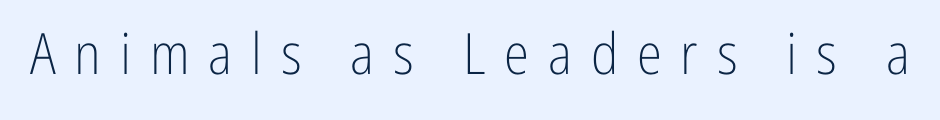
The image shows 57 px light, condensed sans-serif type, upright; set unusually wide letter spacing (+0.33 em), not underlined; low stroke contrast and a medium x-height.
